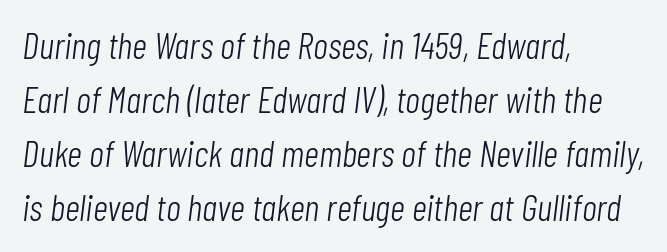
Q: Is the text bold? A: No.
Q: Is the text italic (slanted)? A: Yes, it leans right by about 7 degrees.
Q: Is the text underlined? A: No.
Q: How is the paragraph aligned? A: Left-aligned.
Q: Is the spacing between letters normal or unusually wide? A: Normal.
Q: Is the spacing between lines tight, normal or loose? A: Normal.
Q: Width (condensed, normal, or wide)? A: Condensed.
Q: Stroke contrast? A: Low.
Q: x-height? A: Medium.
Q: Monospaced? A: No.
